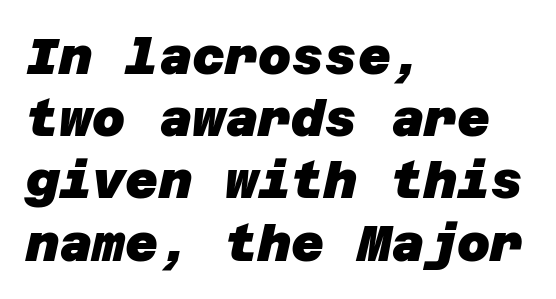
{"serif": "no", "bold": "yes", "weight": "heavy", "width": "normal", "stroke_contrast": "low", "x_height": "large", "underline": "no", "align": "left", "line_spacing_ratio": 1.22, "letter_spacing": "normal", "letter_spacing_em": 0.0, "glyph_px": 51}
